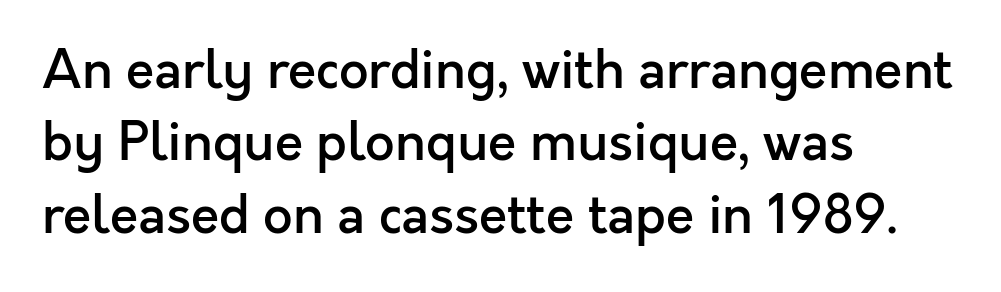
Unmarked baselines from the first word to the last. The letters advance in unequal steps, a hallmark of proportional type. Every stem runs plumb, perpendicular to the baseline. Students, this is semibold: more ink than regular, less than bold. Notice how the passage keeps a crisp vertical edge on the left only. These lines are composed in type without serifs.
